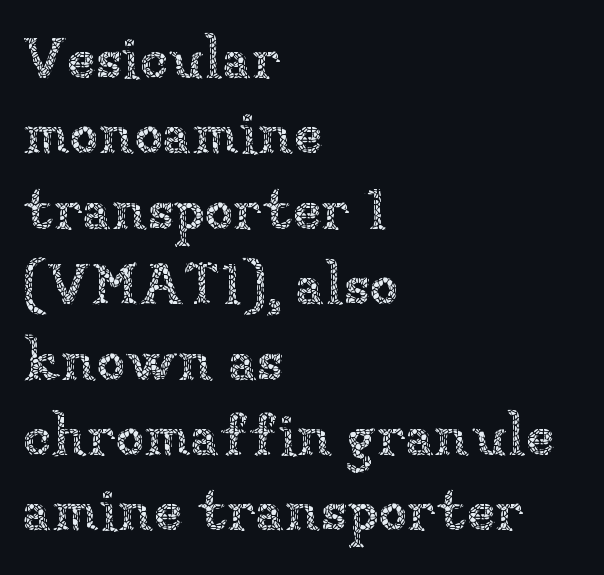
Q: Is the text bold? A: No.
Q: Is the text italic (slanted)? A: No, it is upright.
Q: Is the text underlined? A: No.
Q: How is the paragraph aligned? A: Left-aligned.
Q: Is the spacing between letters normal or unusually wide? A: Normal.
Q: Is the spacing between lines tight, normal or loose? A: Normal.
Q: Width (condensed, normal, or wide)? A: Normal.
Q: Stroke contrast? A: Low.
Q: x-height? A: Medium.
Q: Monospaced? A: No.
